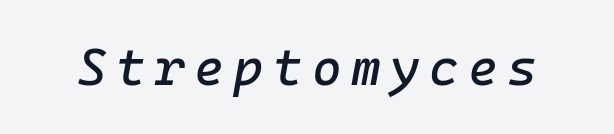
This is oblique type, the kind used for emphasis or titles. The baseline area is clear. The letters march in equal steps, a hallmark of fixed-pitch type.
